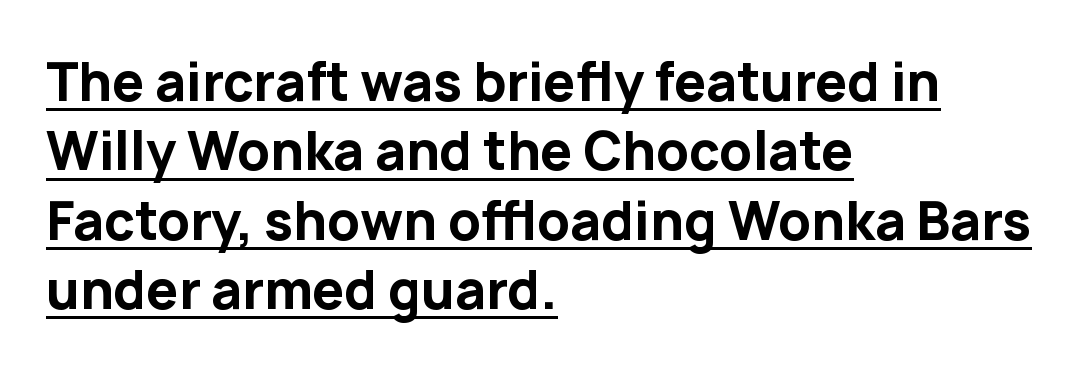
The image shows 51 px bold sans-serif type, upright; set left-aligned, normal line spacing (1.36x), normal letter spacing, underlined; low stroke contrast and a medium x-height.
